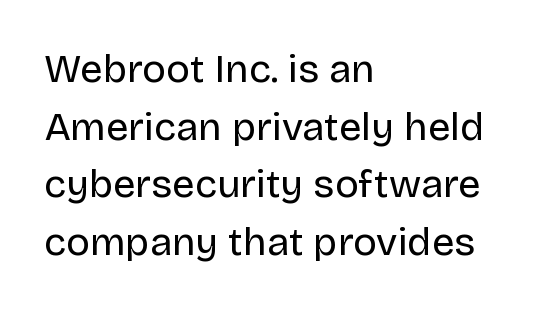
This sample uses an upright cut, with every glyph sitting square on the baseline. The weight tops out at a normal text grade. Line spacing here is normal. The setting favours the left margin, as ordinary paragraphs usually do. A sans-serif font was chosen for this passage.
